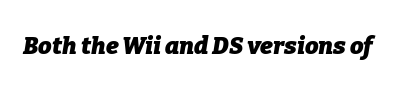
{"italic": "yes", "lean": "right", "slant_degrees": 9, "bold": "yes", "underline": "no", "letter_spacing": "normal", "letter_spacing_em": 0.0, "glyph_px": 24}
